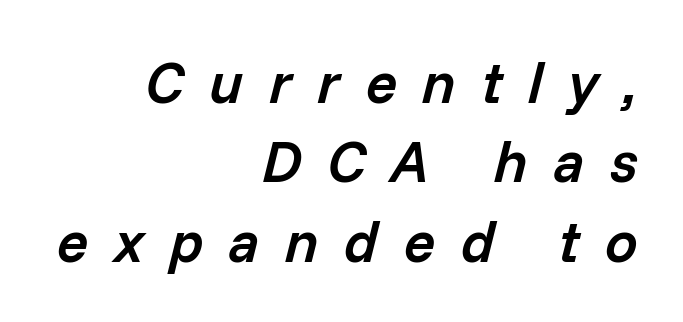
I'd describe the lettering as semibold — firm but not a full bold. The passage shown leans; its letterforms are oblique. These lines stack with their right ends in a neat column. These lines have a slow, spaced-out rhythm from letter to letter. Proportional: the letters do not fall into vertical columns. The rendering uses a moderate line-height, typical for paragraphs.
